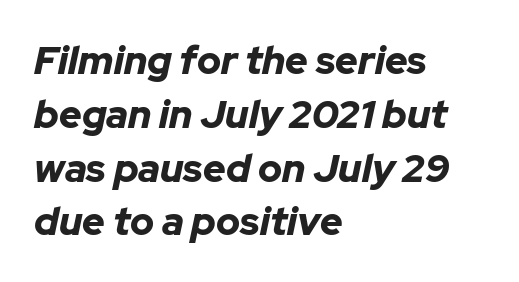
Look at the tracking — it's just the regular setting, nothing added. Normally led — the rows are evenly, conventionally spaced. Pretty heavy lettering here — definitely bold. The string is rendered with underlining switched off. The letters advance in unequal steps, a hallmark of proportional type. This sample is left-justified, so line endings fall wherever the words run out.
